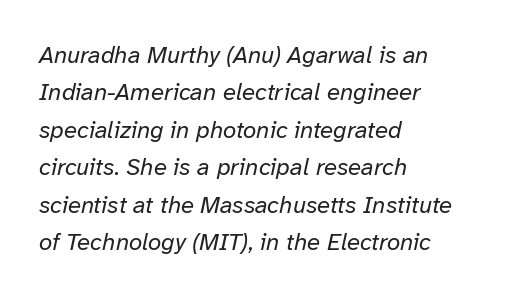
The passage shown leans; its letterforms are oblique. Underline: absent. Inter-character spacing is left at the font's built-in metrics. A quiet, ordinary-to-light weight characterises the typeface.
